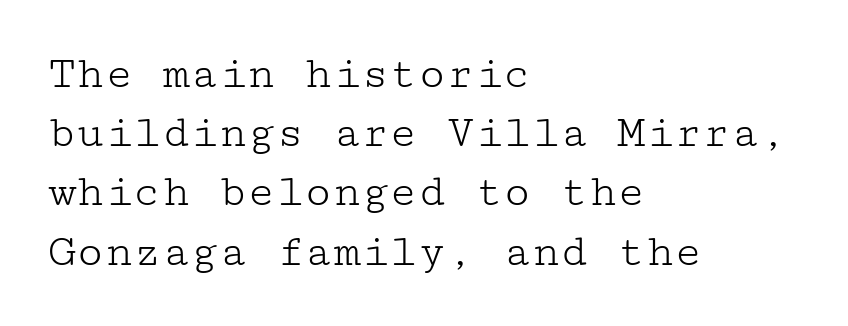
{"serif": "yes", "italic": "no", "bold": "no", "weight": "light", "width": "wide", "stroke_contrast": "low", "x_height": "medium", "underline": "no", "align": "left", "line_spacing": "normal", "line_spacing_ratio": 1.26, "letter_spacing": "normal", "letter_spacing_em": 0.0, "glyph_px": 47}
